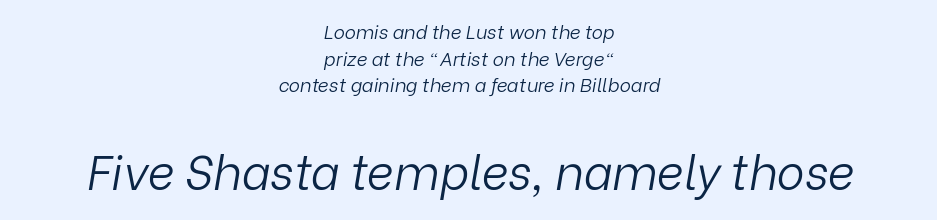
The image shows 47 px light type, italic (leaning right); set centered, normal line spacing (1.4x), normal letter spacing, not underlined; the second (bottom) block is 2.47x larger; low stroke contrast and a medium x-height.
